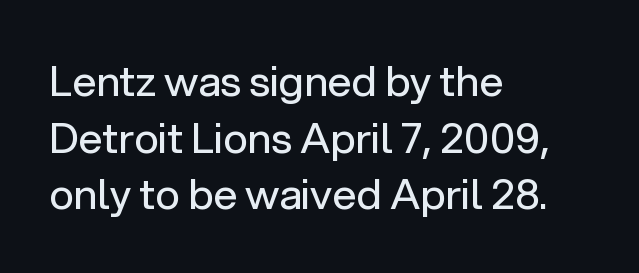
{"serif": "no", "italic": "no", "bold": "no", "weight": "regular", "width": "normal", "stroke_contrast": "low", "x_height": "medium", "monospaced": "no", "underline": "no", "align": "left", "line_spacing": "normal", "line_spacing_ratio": 1.35, "letter_spacing": "normal", "letter_spacing_em": 0.0, "glyph_px": 42}
